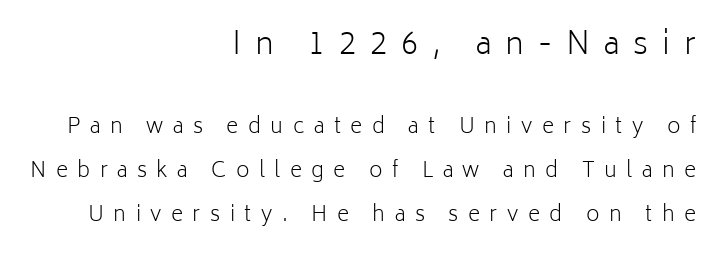
The strokes carry an ordinary text weight at most. The typeface chosen for these lines omits serifs. A typesetter would mark this as roman, not italic. A student would call this right alignment; a typographer would say flush right, rag left. Widely set lines give the paragraph a tall, airy silhouette. Proportional: the letters do not fall into vertical columns.
